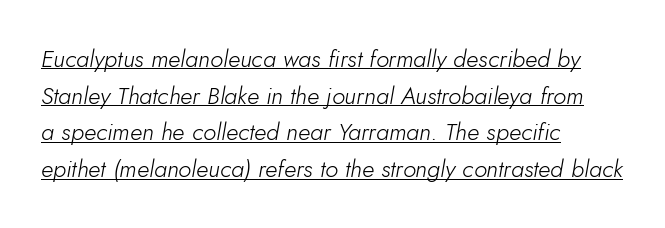
Every word sits above its own underline. A normal amount of white space separates one row of letters from the next. Rendered with sloped, italic letterforms. The rag falls on the right side of this text block.
